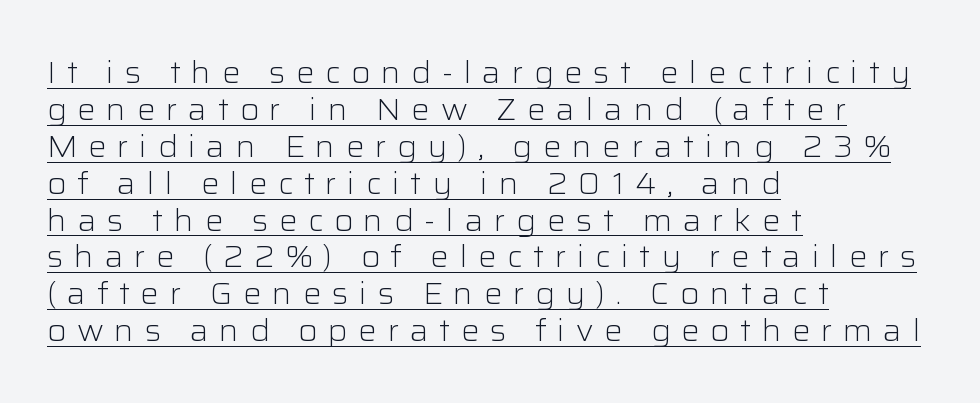
{"serif": "no", "italic": "no", "bold": "no", "weight": "light", "width": "normal", "stroke_contrast": "low", "x_height": "medium", "monospaced": "no", "underline": "yes", "align": "left", "line_spacing_ratio": 1.19, "letter_spacing": "wide", "letter_spacing_em": 0.34, "glyph_px": 31}
